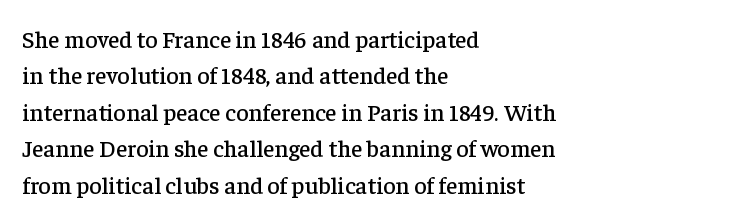
Q: Is the text italic (slanted)? A: No, it is upright.
Q: Is the text underlined? A: No.
Q: How is the paragraph aligned? A: Left-aligned.
Q: Is the spacing between letters normal or unusually wide? A: Normal.
Q: Is the spacing between lines tight, normal or loose? A: Normal.
